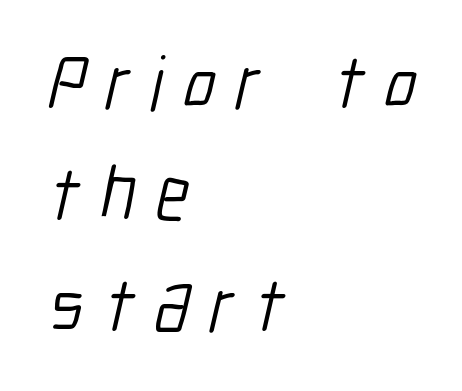
{"serif": "no", "bold": "no", "weight": "light", "width": "condensed", "stroke_contrast": "low", "x_height": "medium", "monospaced": "no", "underline": "no", "align": "left", "line_spacing": "normal", "line_spacing_ratio": 1.47, "letter_spacing": "wide", "letter_spacing_em": 0.26, "glyph_px": 76}
